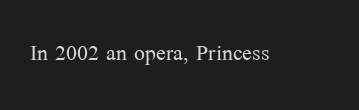
The image shows 29 px light serif type, upright; set normal letter spacing, not underlined; medium stroke contrast and a medium x-height.
